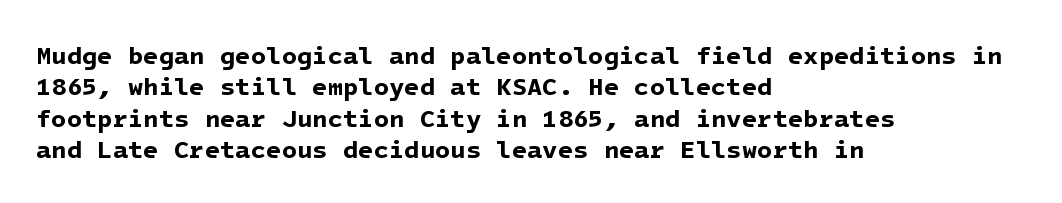
The paragraph has a hard left edge and a soft right edge. This rendering features lettering with no underline. Students, observe: this is what conventionally led text looks like. The gaps between neighbouring characters are ordinary and unremarkable.
